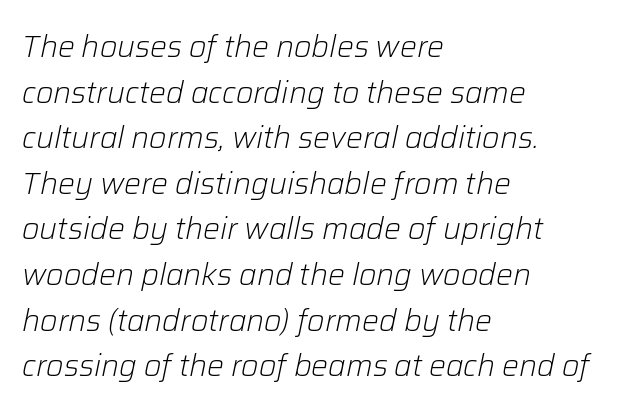
The letterforms sit shoulder to shoulder at normal distance. The letterforms sit at book weight or below. The rendering uses natural spacing where letterforms have individual widths. A classic flush-left, rag-right setting is used for this passage. Compared with ordinary roman type, these characters are visibly tilted.
